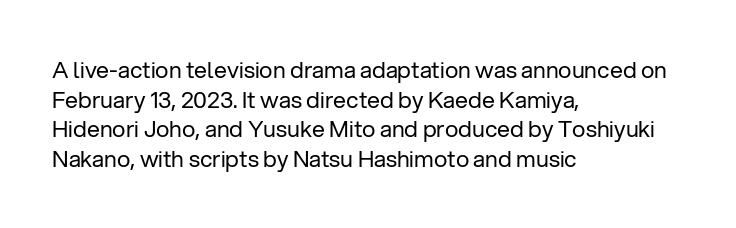
{"italic": "no", "bold": "no", "underline": "no", "align": "left", "line_spacing": "normal", "line_spacing_ratio": 1.29, "letter_spacing": "normal", "letter_spacing_em": 0.0, "glyph_px": 23}
